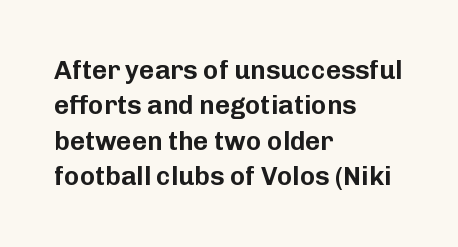
The passage shown stacks its lines at a standard gap. These lines stack with their left ends in a neat column. A roman cut, with each character standing at attention. Caption: standard tracking, unaltered. Words float on clear page, feet unadorned.
